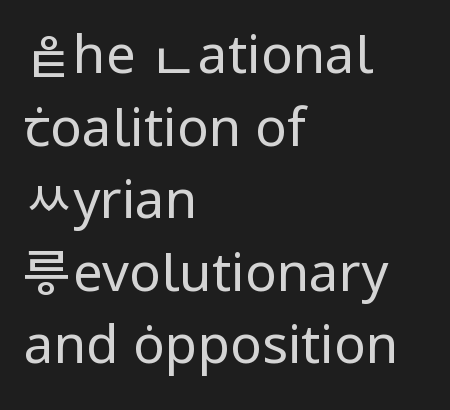
Q: Is the text bold? A: No.
Q: Is the text italic (slanted)? A: No, it is upright.
Q: Is the typeface a serif or a sans-serif typeface? A: Sans-serif.
Q: Is the text underlined? A: No.
Q: How is the paragraph aligned? A: Left-aligned.
Q: Is the spacing between letters normal or unusually wide? A: Normal.
Q: Is the spacing between lines tight, normal or loose? A: Normal.
Q: Width (condensed, normal, or wide)? A: Normal.
Q: Stroke contrast? A: Low.
Q: x-height? A: Medium.
Q: Monospaced? A: No.
